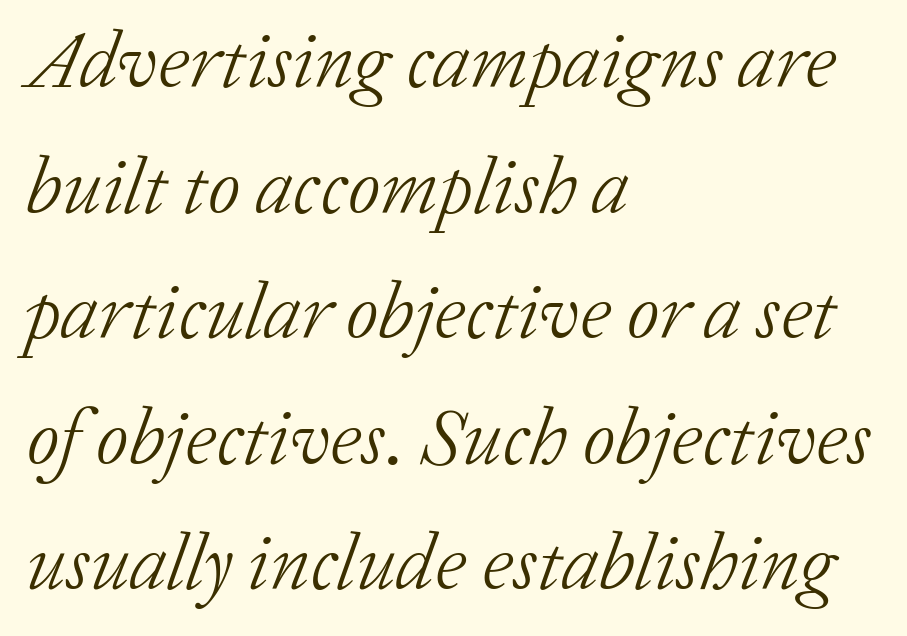
{"serif": "yes", "italic": "yes", "lean": "right", "slant_degrees": 20, "bold": "no", "weight": "light", "width": "normal", "stroke_contrast": "low", "x_height": "medium", "monospaced": "no", "underline": "no", "align": "left", "line_spacing": "normal", "line_spacing_ratio": 1.57, "letter_spacing": "normal", "letter_spacing_em": 0.0, "glyph_px": 80}
